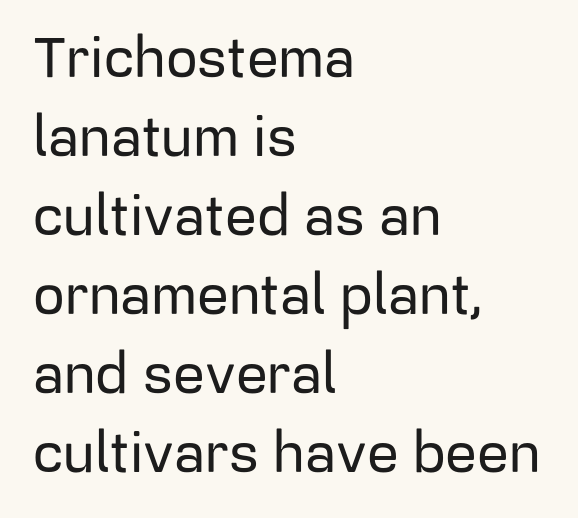
The image shows 56 px sans-serif type, upright; set left-aligned, normal line spacing (1.41x), normal letter spacing, not underlined; low stroke contrast and a medium x-height.
